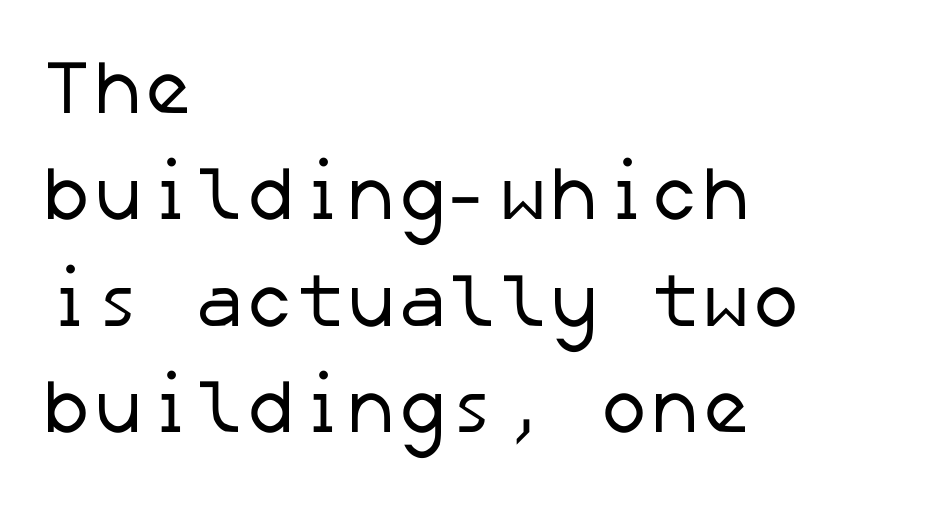
Words float on clear page, feet unadorned. Successive baselines arrive at the customary interval. Serif or sans? Sans — the stroke terminals are bare. Unbolded letterforms with no extra heft. The horizontal fit of the characters is conventional and even. Leftover space on each line is placed entirely after the last word.
